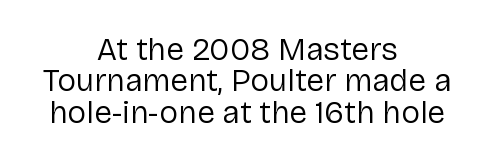
The image shows 32 px regular-weight sans-serif type, upright; set centered, tight line spacing (0.98x), normal letter spacing, not underlined; low stroke contrast and a medium x-height.
